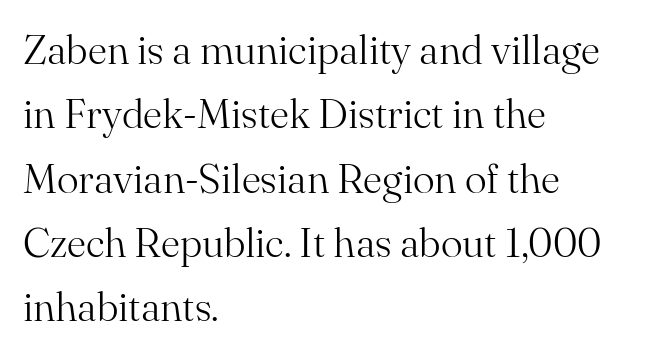
Q: Is the text bold? A: No.
Q: Is the text italic (slanted)? A: No, it is upright.
Q: Is the typeface a serif or a sans-serif typeface? A: Serif.
Q: Is the text underlined? A: No.
Q: How is the paragraph aligned? A: Left-aligned.
Q: Is the spacing between letters normal or unusually wide? A: Normal.
Q: Is the spacing between lines tight, normal or loose? A: Normal.
Q: Width (condensed, normal, or wide)? A: Normal.
Q: Stroke contrast? A: Medium.
Q: x-height? A: Small.
Q: Monospaced? A: No.
